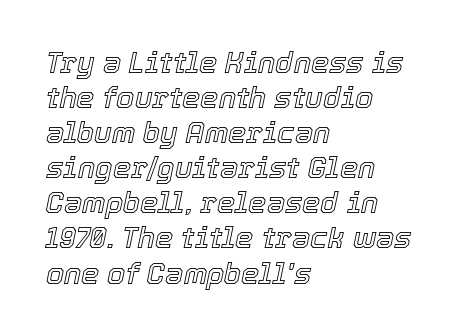
{"italic": "yes", "lean": "right", "slant_degrees": 12, "width": "normal", "x_height": "medium", "monospaced": "no", "underline": "no", "align": "left", "line_spacing_ratio": 1.21, "letter_spacing": "normal", "letter_spacing_em": 0.0, "glyph_px": 29}
